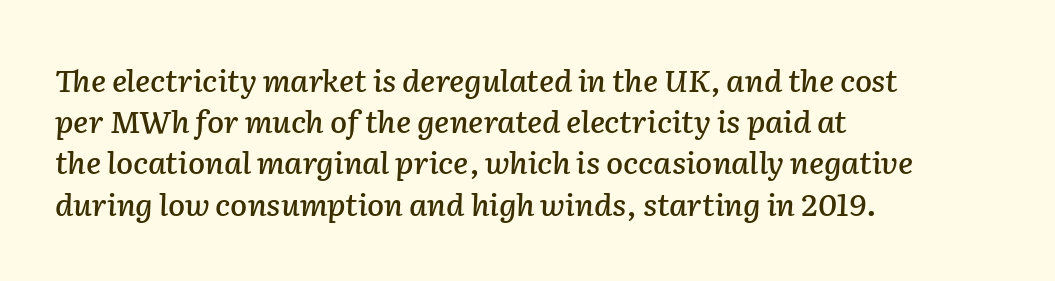
This is oblique type, the kind used for emphasis or titles. Think of a printed novel: that variable character pitch is what you see here. Tracking here is standard; glyphs follow each other at the usual distance. Line spacing here is normal. The setting favours the left margin, as ordinary paragraphs usually do. The space directly below the letters is spotless.
